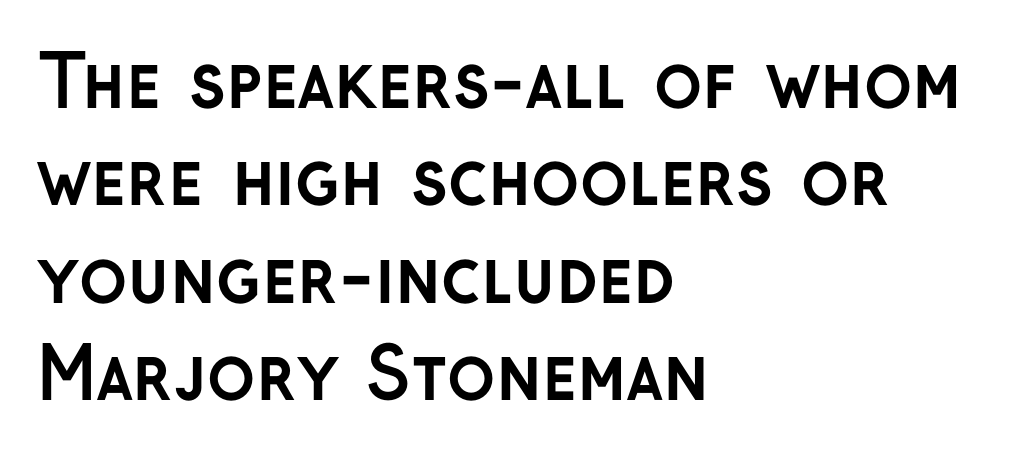
The image shows 71 px semibold sans-serif type, upright; set left-aligned, normal line spacing (1.37x), normal letter spacing, not underlined; low stroke contrast and a medium x-height.
